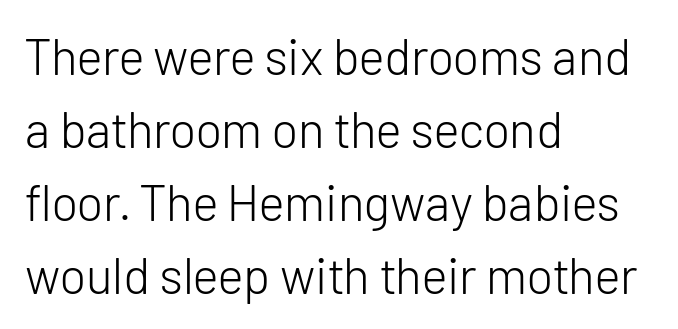
{"serif": "no", "italic": "no", "bold": "no", "weight": "light", "width": "normal", "stroke_contrast": "low", "x_height": "medium", "monospaced": "no", "underline": "no", "align": "left", "line_spacing": "normal", "line_spacing_ratio": 1.46, "letter_spacing": "normal", "letter_spacing_em": 0.0, "glyph_px": 50}
